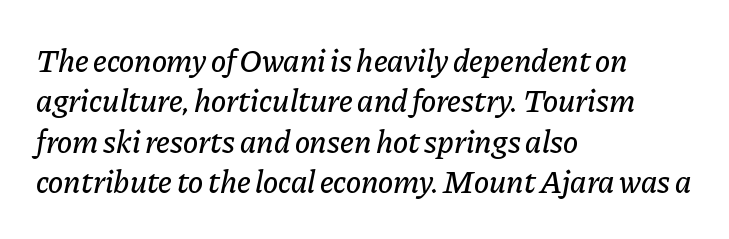
Q: Is the text italic (slanted)? A: Yes, it leans right by about 11 degrees.
Q: Is the text underlined? A: No.
Q: How is the paragraph aligned? A: Left-aligned.
Q: Is the spacing between letters normal or unusually wide? A: Normal.
Q: Is the spacing between lines tight, normal or loose? A: Normal.
Q: Width (condensed, normal, or wide)? A: Normal.
Q: Stroke contrast? A: Low.
Q: x-height? A: Medium.
Q: Monospaced? A: No.
